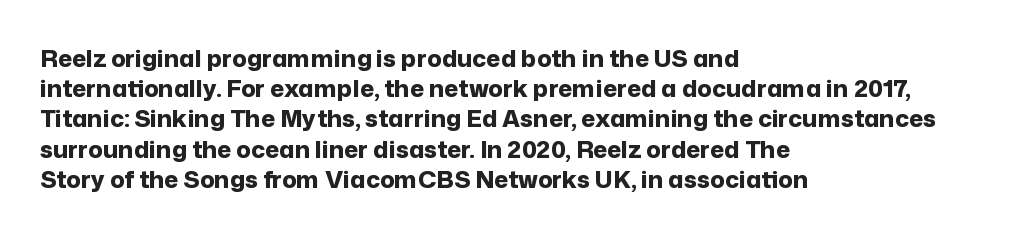
The ragged edge is on the right, which tells us the setting is flush left. The space beneath each line is pristine and unruled. This rendering leaves character spacing at its baseline value. The passage shown stacks its lines at a standard gap. Italic? Not at all — the glyphs are vertical. Emphasis by weight is at full strength: bold.
